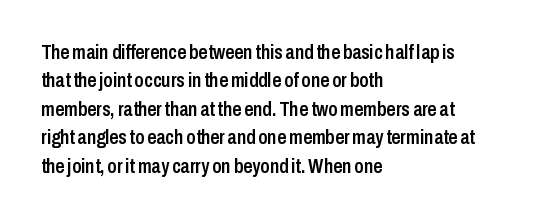
The image shows 20 px text type, upright; set left-aligned, normal line spacing (1.42x), normal letter spacing, not underlined.
